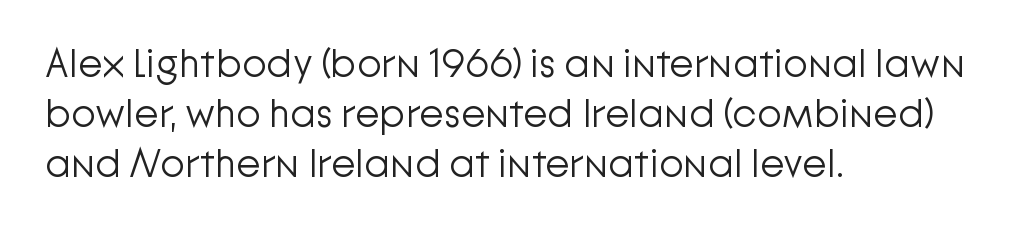
Q: Is the text bold? A: No.
Q: Is the text italic (slanted)? A: No, it is upright.
Q: Is the typeface a serif or a sans-serif typeface? A: Sans-serif.
Q: Is the text underlined? A: No.
Q: How is the paragraph aligned? A: Left-aligned.
Q: Is the spacing between letters normal or unusually wide? A: Normal.
Q: Is the spacing between lines tight, normal or loose? A: Normal.
Q: Width (condensed, normal, or wide)? A: Normal.
Q: Stroke contrast? A: Low.
Q: x-height? A: Medium.
Q: Monospaced? A: No.
